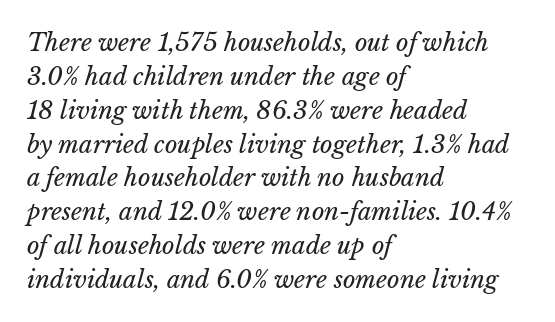
{"italic": "yes", "lean": "right", "slant_degrees": 15, "bold": "no", "underline": "no", "align": "left", "line_spacing": "normal", "line_spacing_ratio": 1.41, "letter_spacing": "normal", "letter_spacing_em": 0.0, "glyph_px": 24}
